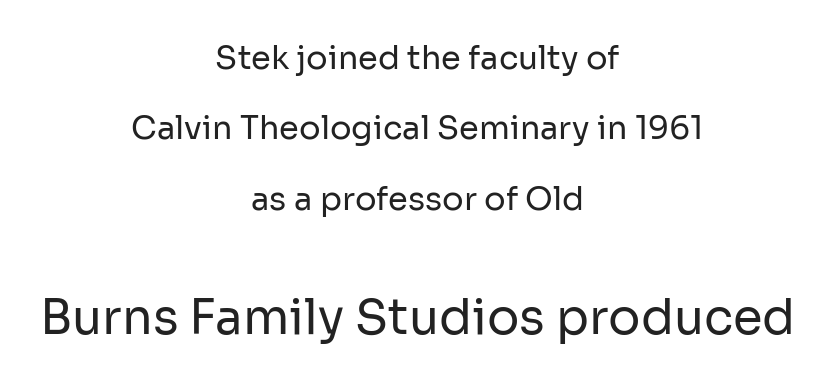
The image shows 48 px regular-weight sans-serif type, upright; set centered, loose line spacing (2.2x), normal letter spacing, not underlined; the second (bottom) block is 1.5x larger; low stroke contrast and a medium x-height.
